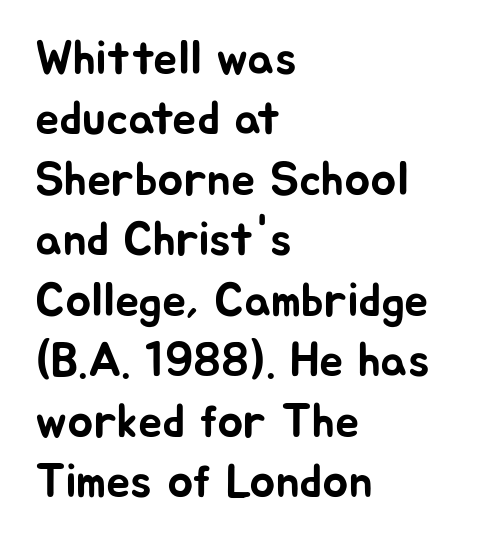
{"serif": "no", "italic": "no", "width": "normal", "stroke_contrast": "low", "x_height": "medium", "monospaced": "no", "underline": "no", "align": "left", "line_spacing": "normal", "line_spacing_ratio": 1.26, "letter_spacing": "normal", "letter_spacing_em": 0.0, "glyph_px": 48}
